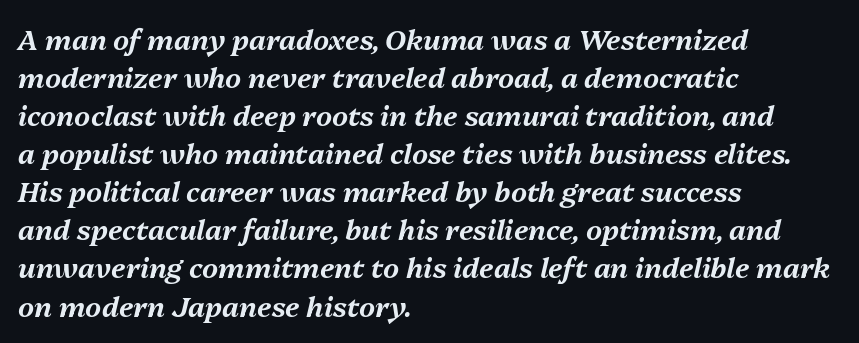
Q: Is the text italic (slanted)? A: Yes, it leans right by about 13 degrees.
Q: Is the text underlined? A: No.
Q: How is the paragraph aligned? A: Left-aligned.
Q: Is the spacing between letters normal or unusually wide? A: Normal.
Q: Is the spacing between lines tight, normal or loose? A: Normal.
Q: Width (condensed, normal, or wide)? A: Normal.
Q: Stroke contrast? A: Medium.
Q: x-height? A: Medium.
Q: Monospaced? A: No.
